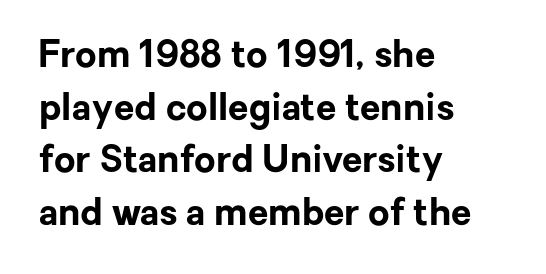
{"serif": "no", "italic": "no", "bold": "yes", "weight": "bold", "width": "normal", "stroke_contrast": "low", "x_height": "medium", "monospaced": "no", "underline": "no", "align": "left", "line_spacing": "normal", "line_spacing_ratio": 1.42, "letter_spacing": "normal", "letter_spacing_em": 0.0, "glyph_px": 37}
